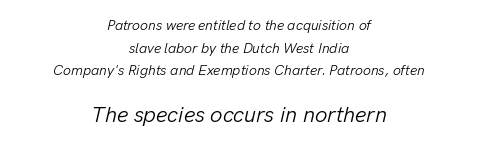
The image shows 22 px text type, italic (leaning right); set centered, normal line spacing (1.61x), normal letter spacing, not underlined; the second (bottom) block is 1.57x larger.
